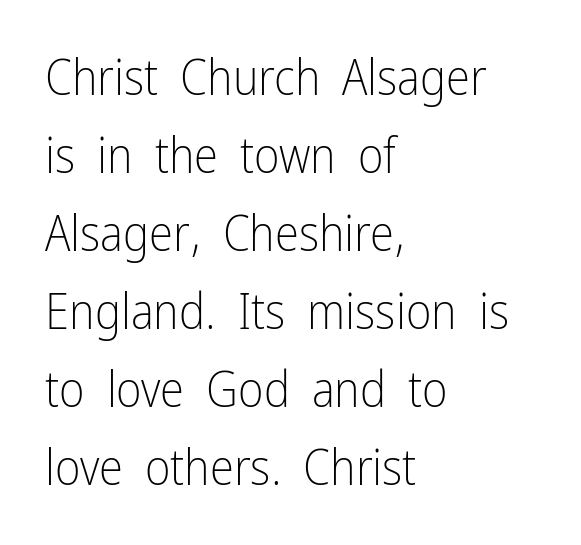
The image shows 49 px light, condensed sans-serif type, upright; set left-aligned, normal line spacing (1.59x), normal letter spacing, not underlined; low stroke contrast and a medium x-height.
